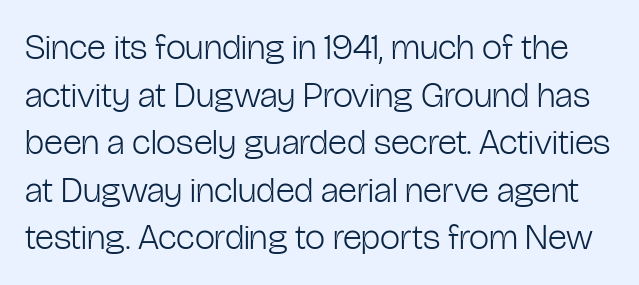
The image shows 36 px light, condensed sans-serif type, upright; set normal line spacing (1.32x), normal letter spacing, not underlined; low stroke contrast and a medium x-height.
